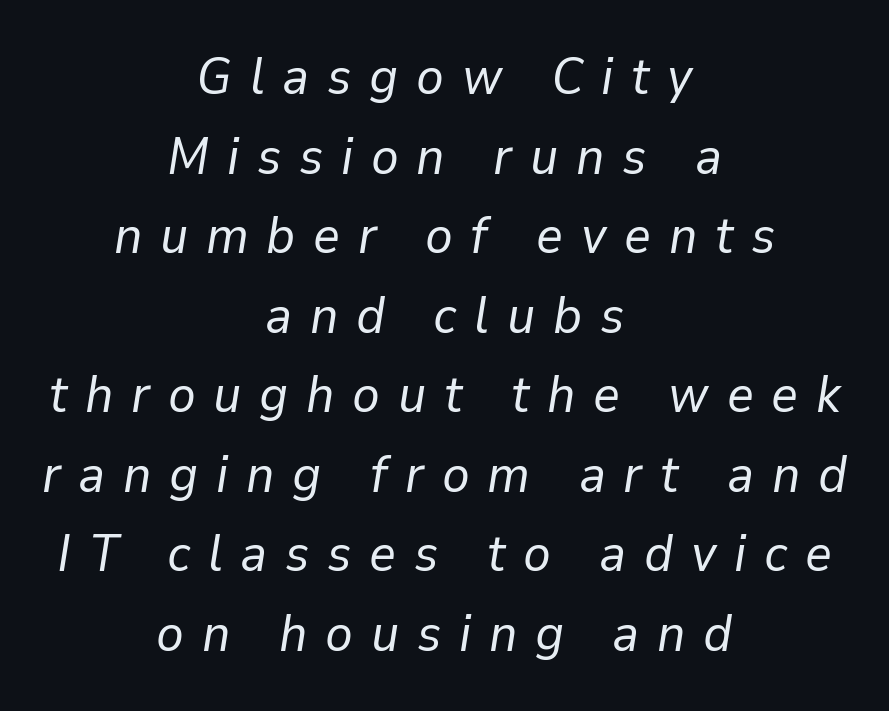
The image shows 52 px regular-weight type, italic (leaning right); set centered, normal line spacing (1.53x), unusually wide letter spacing (+0.34 em), not underlined; low stroke contrast and a medium x-height.
